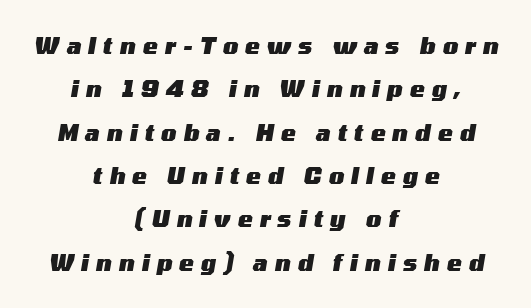
Slanted lettering throughout. The vertical gap from one line to the next is large. The strokes are fattened all the way to bold. The tracking reads as deliberately expanded to a designer's eye. Horizontally, the lines are justified to the midpoint only. Type without underlining.
